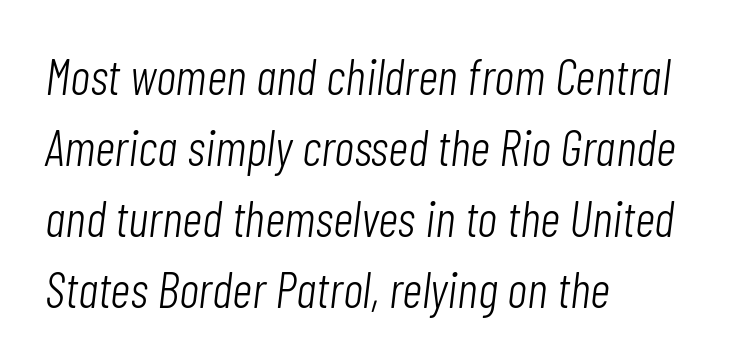
The image shows 50 px light, condensed type, italic (leaning right); set left-aligned, normal line spacing (1.42x), normal letter spacing, not underlined; low stroke contrast and a medium x-height.
